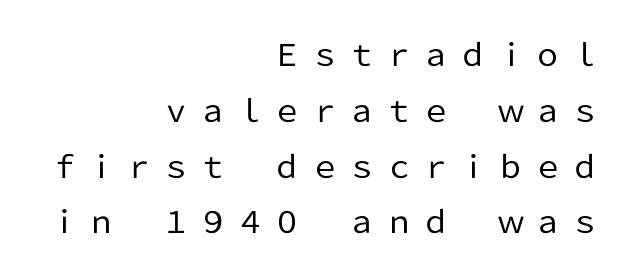
The image shows 30 px regular-weight sans-serif type, upright; set right-aligned, line spacing 1.86x, unusually wide letter spacing (+0.24 em), not underlined; low stroke contrast and a medium x-height.
